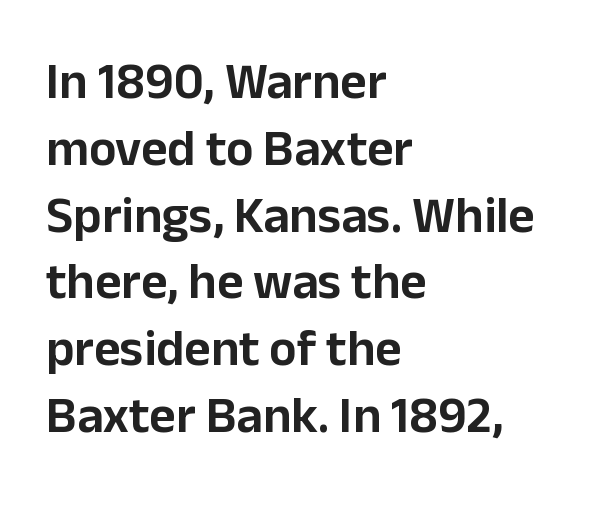
The image shows 51 px sans-serif type, upright; set left-aligned, normal line spacing (1.31x), normal letter spacing, not underlined; low stroke contrast and a medium x-height.
